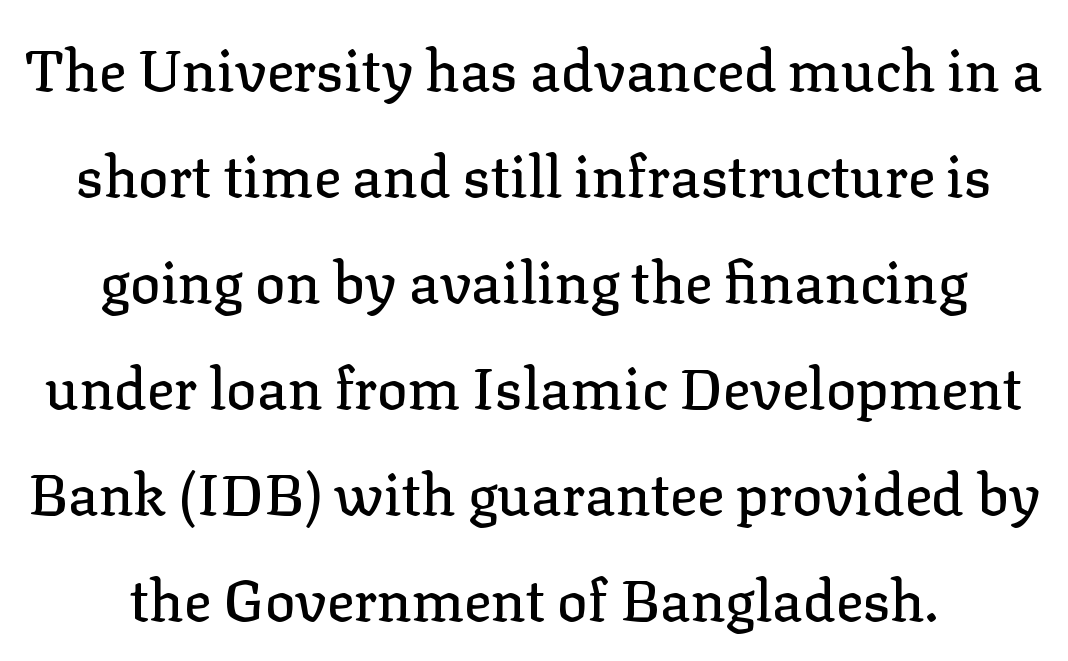
Old-style or modern, the face here clearly has serifs. Every stem runs plumb, perpendicular to the baseline. The passage shown is typed in a proportional face where columns would drift. Glance below the letters and you will spot only blank space. Tracking value appears to be zero — textbook default spacing. The typesetter chose a symmetrical, centered arrangement here.
